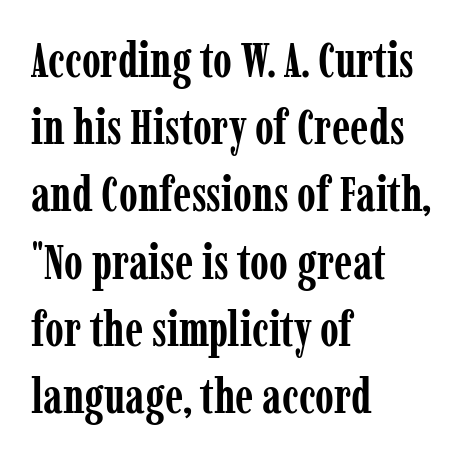
The image shows 48 px semibold, condensed serif type, upright; set left-aligned, normal line spacing (1.4x), normal letter spacing, not underlined; low stroke contrast and a medium x-height.
